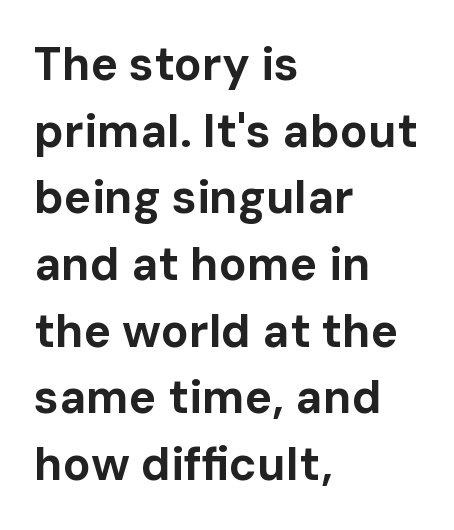
Q: Is the text bold? A: Yes.
Q: Is the text italic (slanted)? A: No, it is upright.
Q: Is the typeface a serif or a sans-serif typeface? A: Sans-serif.
Q: Is the text underlined? A: No.
Q: How is the paragraph aligned? A: Left-aligned.
Q: Is the spacing between letters normal or unusually wide? A: Normal.
Q: Is the spacing between lines tight, normal or loose? A: Normal.
Q: Width (condensed, normal, or wide)? A: Normal.
Q: Stroke contrast? A: Low.
Q: x-height? A: Medium.
Q: Monospaced? A: No.
